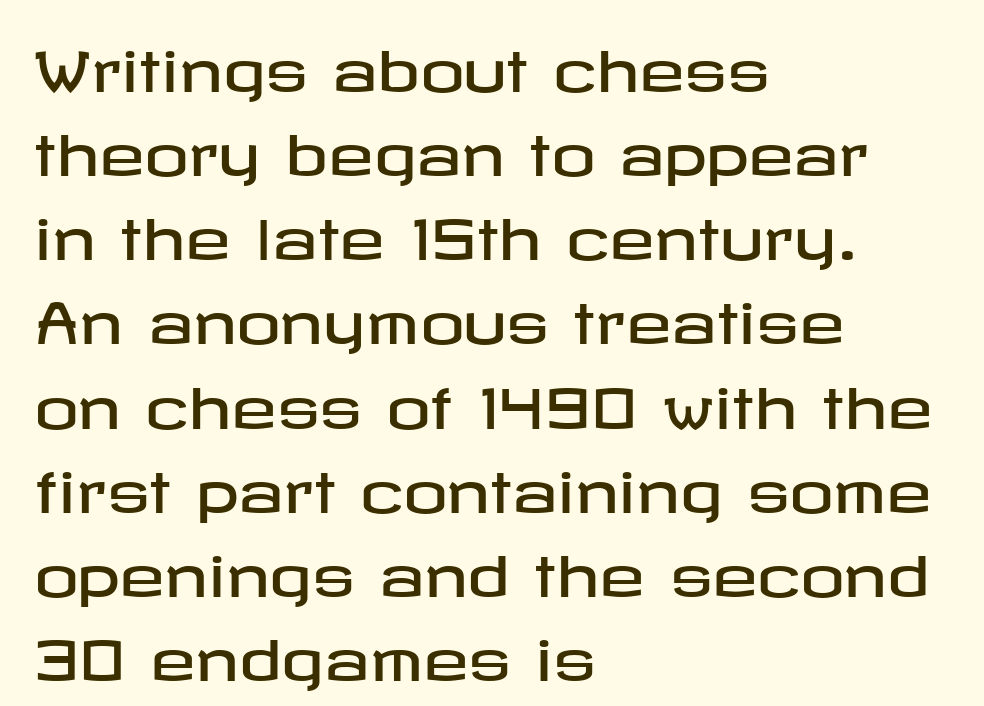
The image shows 55 px wide sans-serif type, upright; set left-aligned, normal line spacing (1.53x), normal letter spacing, not underlined; low stroke contrast and a medium x-height.
